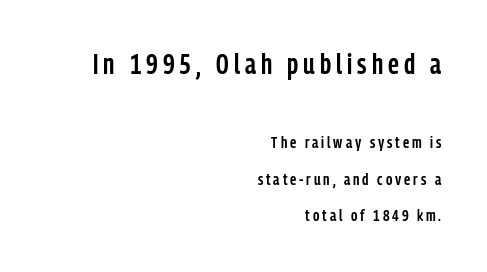
{"serif": "no", "italic": "no", "bold": "semi", "weight": "semibold", "width": "condensed", "stroke_contrast": "low", "x_height": "medium", "monospaced": "no", "underline": "no", "align": "right", "line_spacing": "loose", "line_spacing_ratio": 2.28, "larger_block": "first", "size_ratio": 1.75, "glyph_px": 28}
